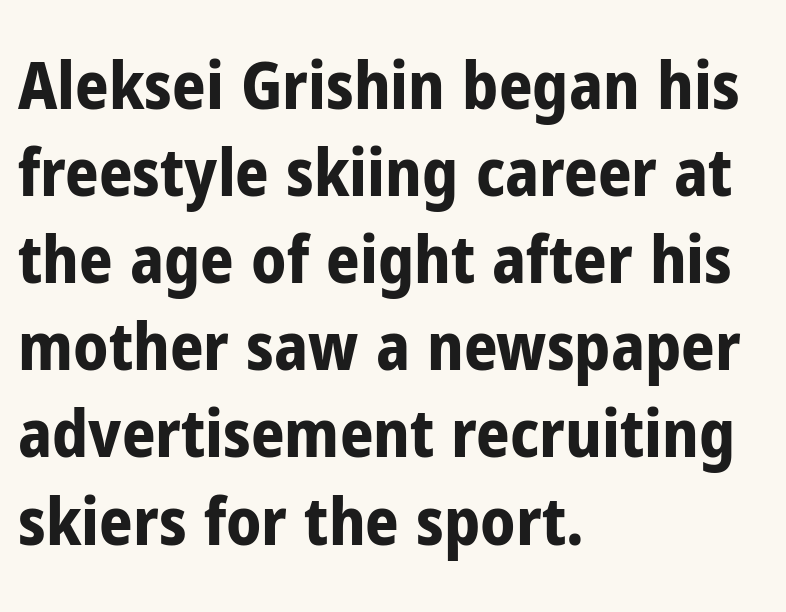
{"serif": "no", "italic": "no", "bold": "yes", "weight": "bold", "width": "condensed", "stroke_contrast": "low", "x_height": "medium", "monospaced": "no", "underline": "no", "align": "left", "line_spacing": "normal", "line_spacing_ratio": 1.32, "letter_spacing": "normal", "letter_spacing_em": 0.0, "glyph_px": 66}
